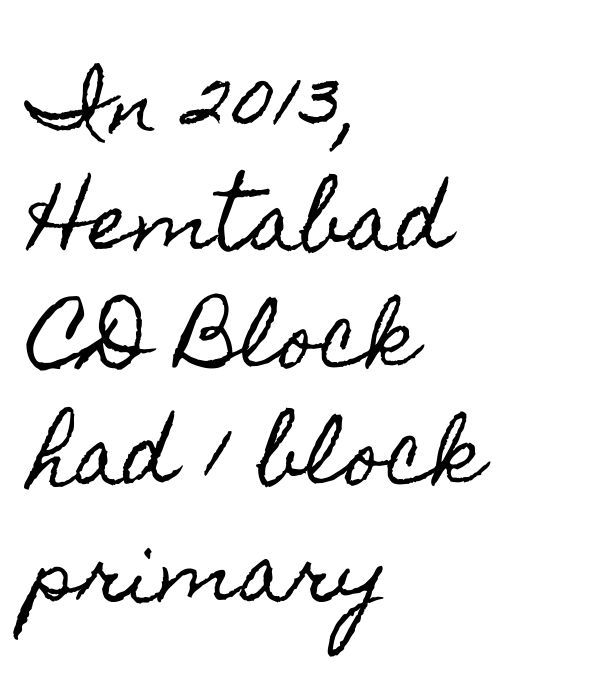
Typeset ragged right — the left edge is the straight one. Nobody drew a line under any word here. One glance says typical: line gaps are just what's usual. Here the designer chose a conventional face with non-uniform glyph widths. No extra tracking has been applied to these lines.
